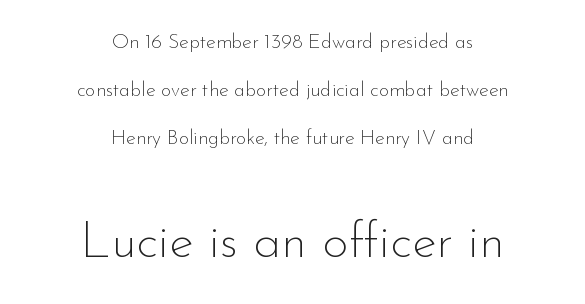
Q: Is the text bold? A: No.
Q: Is the text italic (slanted)? A: No, it is upright.
Q: Is the typeface a serif or a sans-serif typeface? A: Sans-serif.
Q: Is the text underlined? A: No.
Q: How is the paragraph aligned? A: Centered.
Q: Is the spacing between letters normal or unusually wide? A: Normal.
Q: Is the spacing between lines tight, normal or loose? A: Loose.
Q: Which block of text is set in a larger size, the first (top) or the second (bottom)? A: The second (bottom) one.
Q: Width (condensed, normal, or wide)? A: Normal.
Q: Stroke contrast? A: Low.
Q: x-height? A: Small.
Q: Monospaced? A: No.
